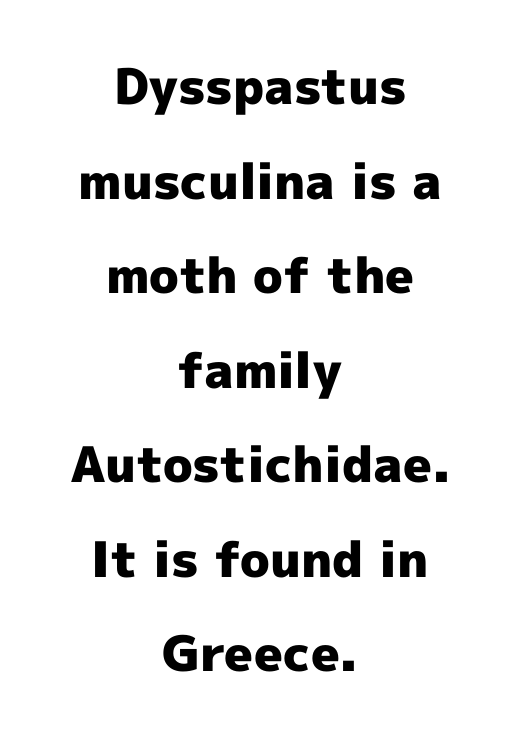
The image shows 49 px heavy sans-serif type, upright; set centered, loose line spacing (1.93x), normal letter spacing, not underlined; a medium x-height.
